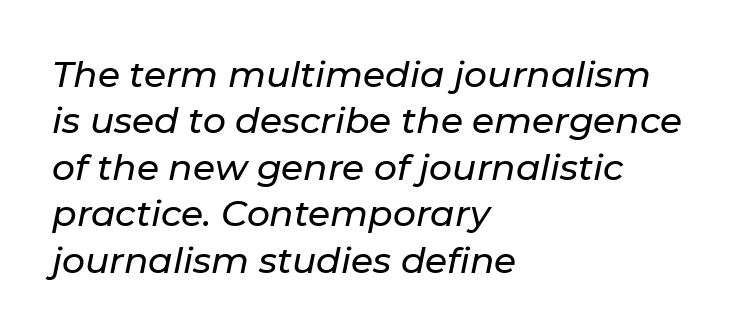
{"italic": "yes", "lean": "right", "slant_degrees": 11, "width": "normal", "stroke_contrast": "low", "x_height": "medium", "monospaced": "no", "underline": "no", "align": "left", "line_spacing": "normal", "line_spacing_ratio": 1.29, "letter_spacing": "normal", "letter_spacing_em": 0.0, "glyph_px": 36}
